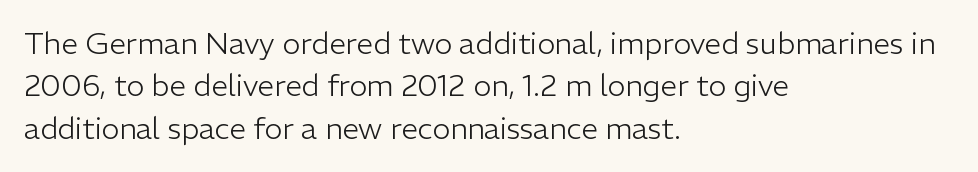
Q: Is the text bold? A: No.
Q: Is the text italic (slanted)? A: No, it is upright.
Q: Is the typeface a serif or a sans-serif typeface? A: Sans-serif.
Q: Is the text underlined? A: No.
Q: How is the paragraph aligned? A: Left-aligned.
Q: Is the spacing between letters normal or unusually wide? A: Normal.
Q: Is the spacing between lines tight, normal or loose? A: Normal.
Q: Width (condensed, normal, or wide)? A: Normal.
Q: Stroke contrast? A: Low.
Q: x-height? A: Medium.
Q: Monospaced? A: No.
